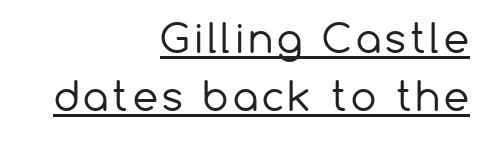
The image shows 40 px regular-weight sans-serif type, upright; set right-aligned, normal line spacing (1.45x), underlined; low stroke contrast and a medium x-height.
